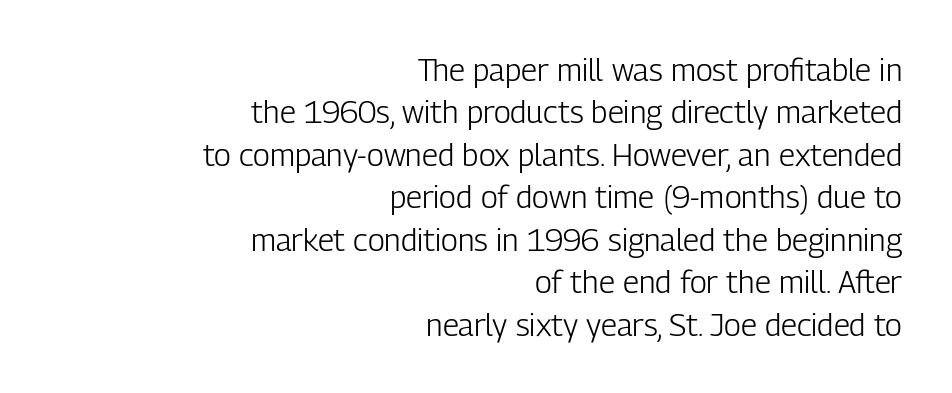
The image shows 31 px light, condensed sans-serif type, upright; set right-aligned, normal line spacing (1.37x), normal letter spacing, not underlined; low stroke contrast and a medium x-height.
